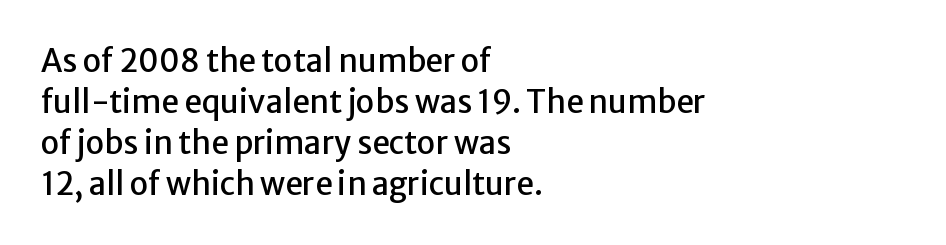
Q: Is the text italic (slanted)? A: No, it is upright.
Q: Is the typeface a serif or a sans-serif typeface? A: Sans-serif.
Q: Is the text underlined? A: No.
Q: How is the paragraph aligned? A: Left-aligned.
Q: Is the spacing between letters normal or unusually wide? A: Normal.
Q: Is the spacing between lines tight, normal or loose? A: Normal.
Q: Width (condensed, normal, or wide)? A: Normal.
Q: Stroke contrast? A: Low.
Q: x-height? A: Medium.
Q: Monospaced? A: No.
